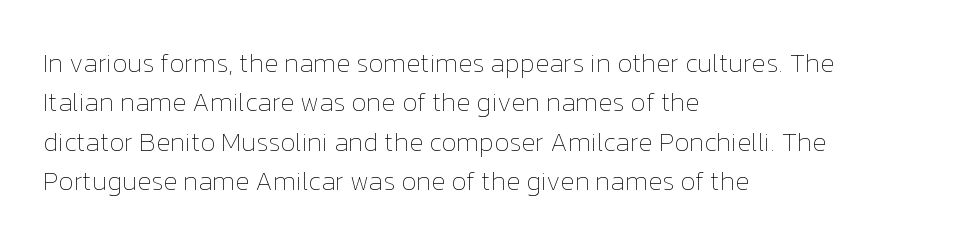
{"italic": "no", "bold": "no", "underline": "no", "align": "left", "line_spacing": "normal", "line_spacing_ratio": 1.51, "letter_spacing": "normal", "letter_spacing_em": 0.0, "glyph_px": 26}
